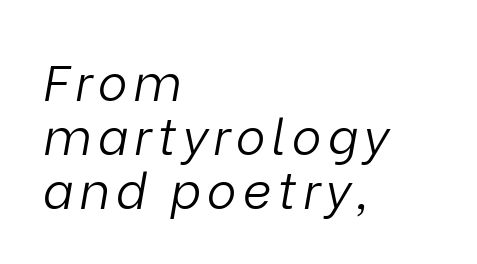
The image shows 50 px light type, italic (leaning right); set left-aligned, tight line spacing (1.08x), not underlined; low stroke contrast and a medium x-height.
